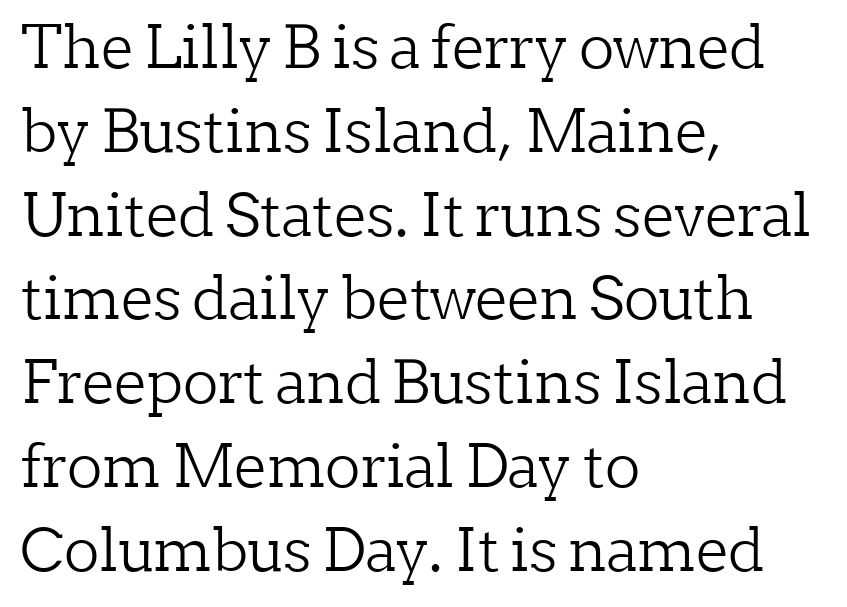
You can tell from the footed stems that serif type was used. Baseline-to-baseline distance is the conventional proportion of letter height. Tracking here is standard; glyphs follow each other at the usual distance. One-word summary of the alignment: left. The gap between lines stays unmarked.
